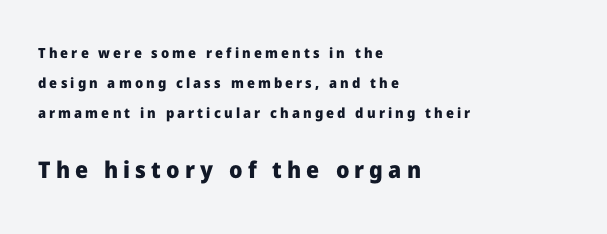
The image shows 23 px bold type, upright; set left-aligned, loose line spacing (2.14x), unusually wide letter spacing (+0.22 em), not underlined; the second (bottom) block is 1.64x larger.
